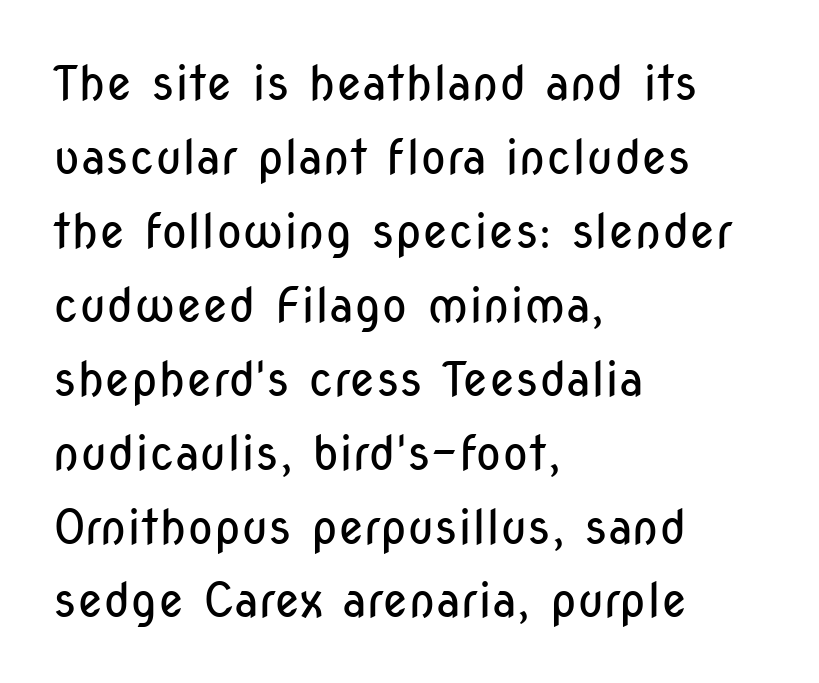
Q: Is the text bold? A: No.
Q: Is the text italic (slanted)? A: No, it is upright.
Q: Is the typeface a serif or a sans-serif typeface? A: Sans-serif.
Q: Is the text underlined? A: No.
Q: How is the paragraph aligned? A: Left-aligned.
Q: Is the spacing between letters normal or unusually wide? A: Normal.
Q: Is the spacing between lines tight, normal or loose? A: Normal.
Q: Width (condensed, normal, or wide)? A: Condensed.
Q: Stroke contrast? A: Low.
Q: x-height? A: Medium.
Q: Monospaced? A: No.
